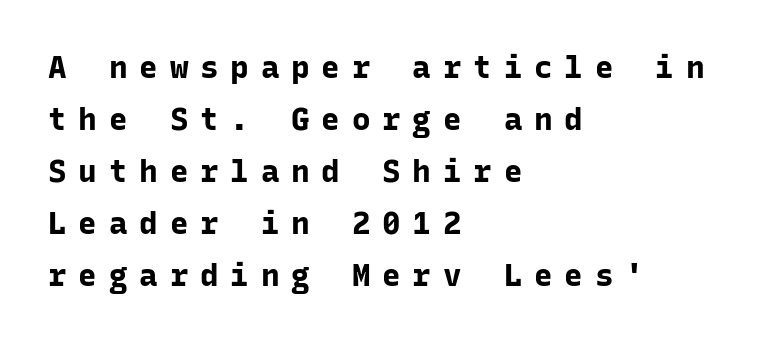
The image shows 31 px bold sans-serif type, upright, monospaced; set left-aligned, normal line spacing (1.68x), unusually wide letter spacing (+0.38 em), not underlined; low stroke contrast and a medium x-height.
